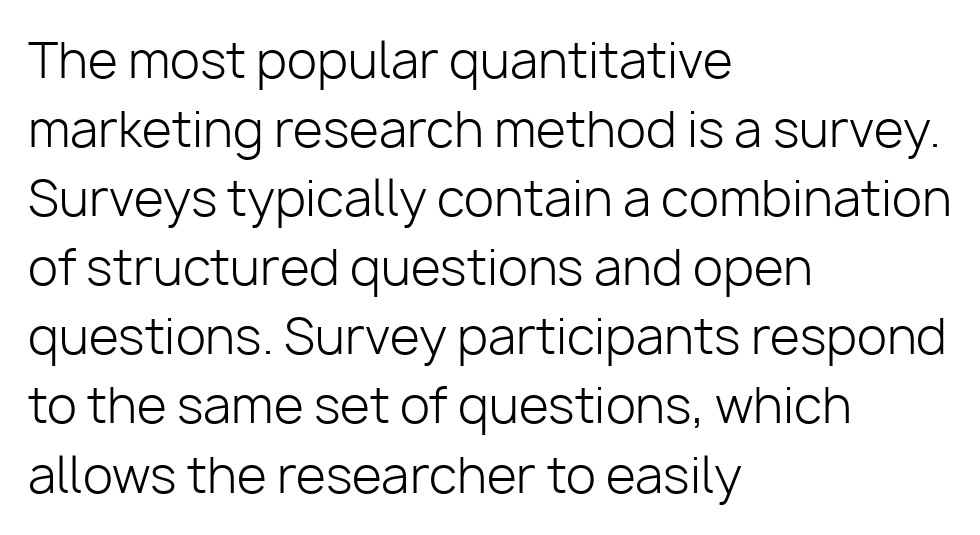
Q: Is the text bold? A: No.
Q: Is the text italic (slanted)? A: No, it is upright.
Q: Is the typeface a serif or a sans-serif typeface? A: Sans-serif.
Q: Is the text underlined? A: No.
Q: How is the paragraph aligned? A: Left-aligned.
Q: Is the spacing between letters normal or unusually wide? A: Normal.
Q: Is the spacing between lines tight, normal or loose? A: Normal.
Q: Width (condensed, normal, or wide)? A: Normal.
Q: Stroke contrast? A: Low.
Q: x-height? A: Medium.
Q: Monospaced? A: No.
